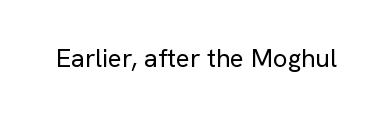
The image shows 26 px text type, upright; set normal letter spacing, not underlined.
